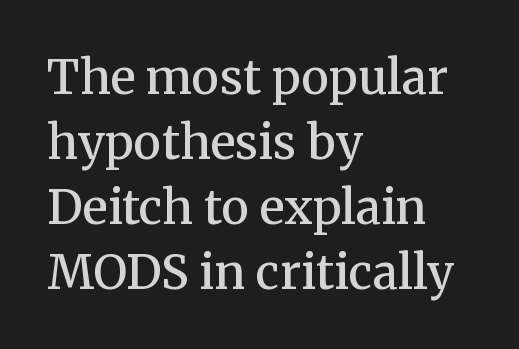
The image shows 47 px semibold serif type, upright; set left-aligned, normal line spacing (1.38x), normal letter spacing, not underlined; medium stroke contrast and a medium x-height.
